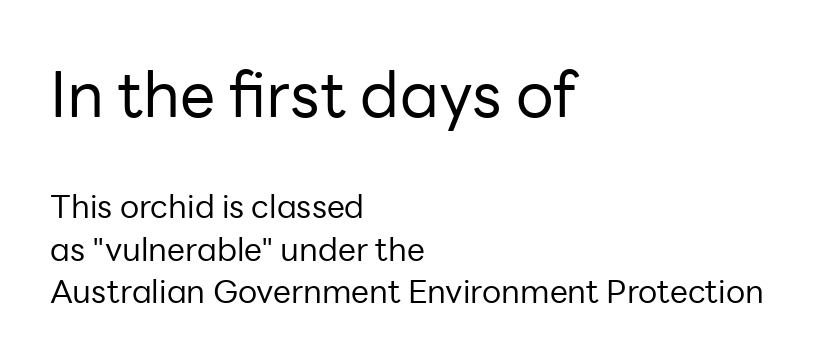
Q: Is the text bold? A: No.
Q: Is the text italic (slanted)? A: No, it is upright.
Q: Is the typeface a serif or a sans-serif typeface? A: Sans-serif.
Q: Is the text underlined? A: No.
Q: How is the paragraph aligned? A: Left-aligned.
Q: Is the spacing between letters normal or unusually wide? A: Normal.
Q: Is the spacing between lines tight, normal or loose? A: Normal.
Q: Which block of text is set in a larger size, the first (top) or the second (bottom)? A: The first (top) one.
Q: Width (condensed, normal, or wide)? A: Normal.
Q: Stroke contrast? A: Low.
Q: x-height? A: Medium.
Q: Monospaced? A: No.
